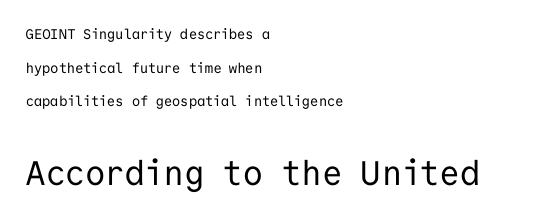
A student would notice the bottom passage is typeset larger than what precedes it. Quick note: interline space is abundant. The specimen reads as upright at a glance. Casual observation: everything's shoved over to the left.
